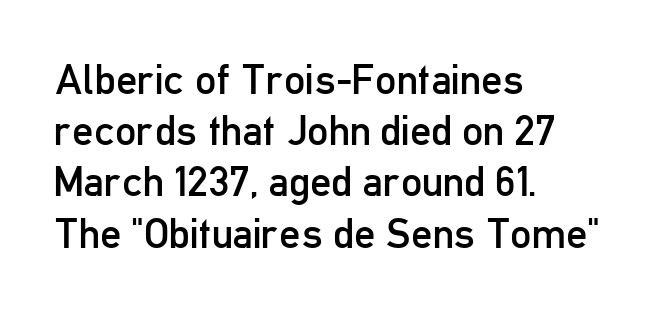
Caption: standard tracking, unaltered. The glyphs in this specimen are sans serif. Check under the words: just untouched page. Heft: none added — not bold. A student would call this left alignment; a typographer would say flush left, rag right.
